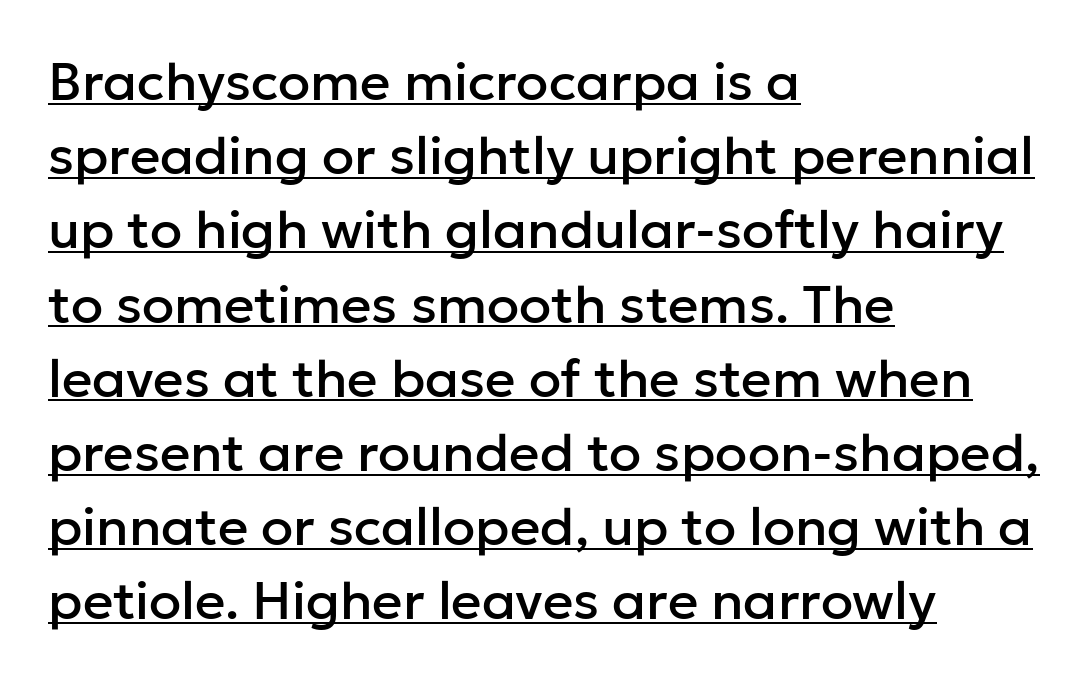
{"serif": "no", "italic": "no", "width": "normal", "stroke_contrast": "low", "x_height": "medium", "monospaced": "no", "underline": "yes", "align": "left", "line_spacing": "normal", "line_spacing_ratio": 1.4, "letter_spacing": "normal", "letter_spacing_em": 0.0, "glyph_px": 53}
